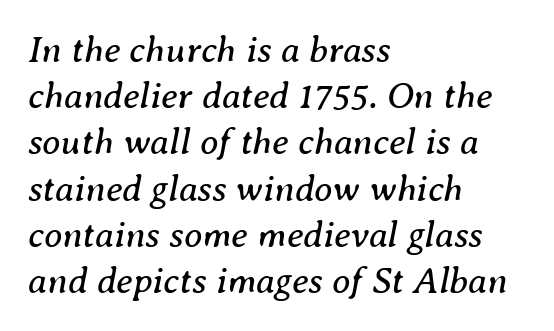
{"serif": "yes", "italic": "yes", "lean": "right", "slant_degrees": 8, "bold": "no", "weight": "regular", "width": "normal", "stroke_contrast": "medium", "x_height": "medium", "monospaced": "no", "underline": "no", "align": "left", "line_spacing": "normal", "line_spacing_ratio": 1.25, "letter_spacing": "normal", "letter_spacing_em": 0.0, "glyph_px": 37}
